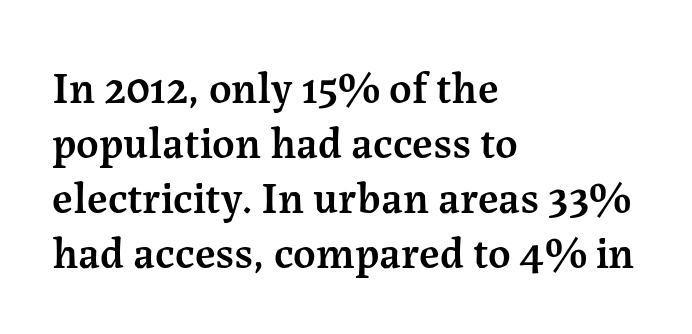
{"serif": "yes", "italic": "no", "bold": "semi", "weight": "semibold", "width": "normal", "stroke_contrast": "medium", "x_height": "medium", "monospaced": "no", "underline": "no", "align": "left", "line_spacing": "normal", "line_spacing_ratio": 1.25, "letter_spacing": "normal", "letter_spacing_em": 0.0, "glyph_px": 44}
